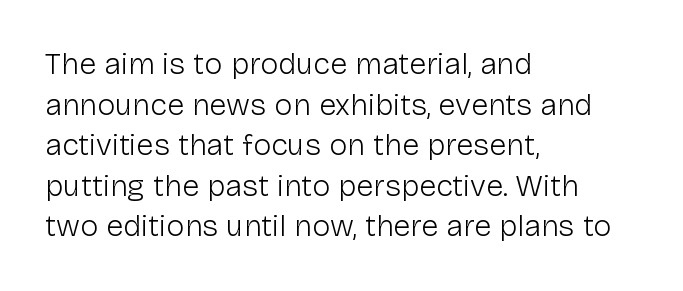
The image shows 31 px light sans-serif type, upright; set left-aligned, normal line spacing (1.31x), normal letter spacing, not underlined; low stroke contrast and a medium x-height.
